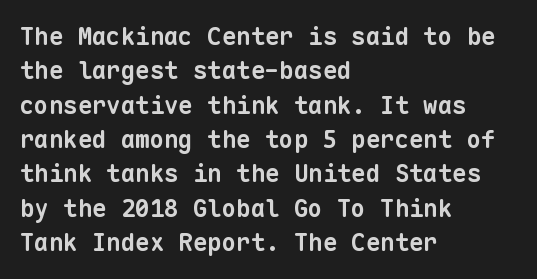
Caption: bold face, heavy strokes. Notice how descenders clear the ascenders below comfortably — that's standard leading. The specimen omits any rule beneath the text block's lines. Words appear dense and cohesive because spacing is normal. Visually the block forms a straight wall on the left and a jagged coastline on the right.
